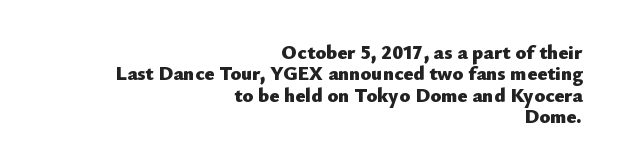
{"italic": "no", "bold": "yes", "underline": "no", "align": "right", "line_spacing": "tight", "line_spacing_ratio": 1.07, "letter_spacing": "normal", "letter_spacing_em": 0.0, "glyph_px": 20}
